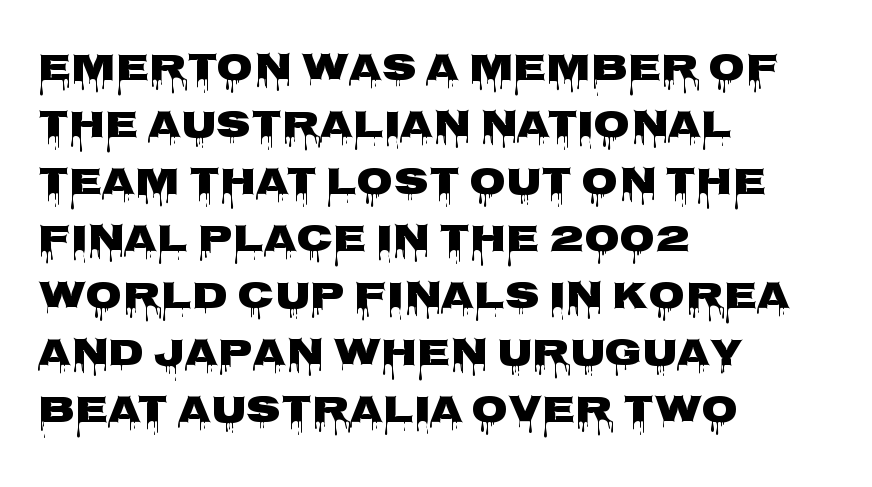
The characters look thick and weighty, a clear bold. Horizontal alignment here is leftward, the default for most running prose. Grotesque or geometric, the face here clearly has no serifs. This is roman type, the default non-slanted kind. The gaps between neighbouring characters are ordinary and unremarkable. Clear beneath every line of the passage.
